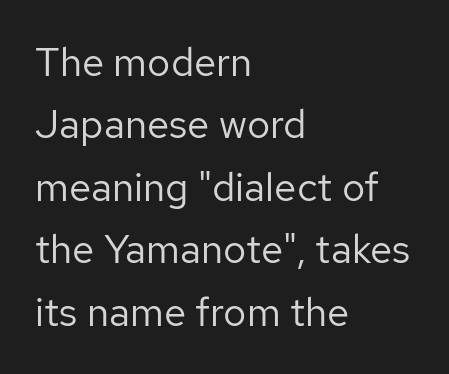
Q: Is the text bold? A: No.
Q: Is the text italic (slanted)? A: No, it is upright.
Q: Is the typeface a serif or a sans-serif typeface? A: Sans-serif.
Q: Is the text underlined? A: No.
Q: How is the paragraph aligned? A: Left-aligned.
Q: Is the spacing between letters normal or unusually wide? A: Normal.
Q: Is the spacing between lines tight, normal or loose? A: Normal.
Q: Width (condensed, normal, or wide)? A: Normal.
Q: Stroke contrast? A: Low.
Q: x-height? A: Medium.
Q: Monospaced? A: No.
